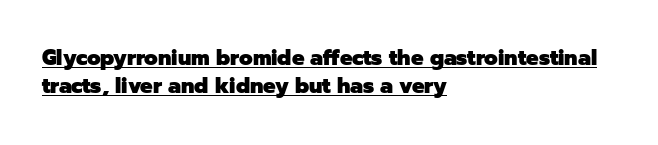
{"italic": "no", "bold": "yes", "underline": "yes", "align": "left", "line_spacing": "normal", "line_spacing_ratio": 1.34, "letter_spacing": "normal", "letter_spacing_em": 0.0, "glyph_px": 21}
